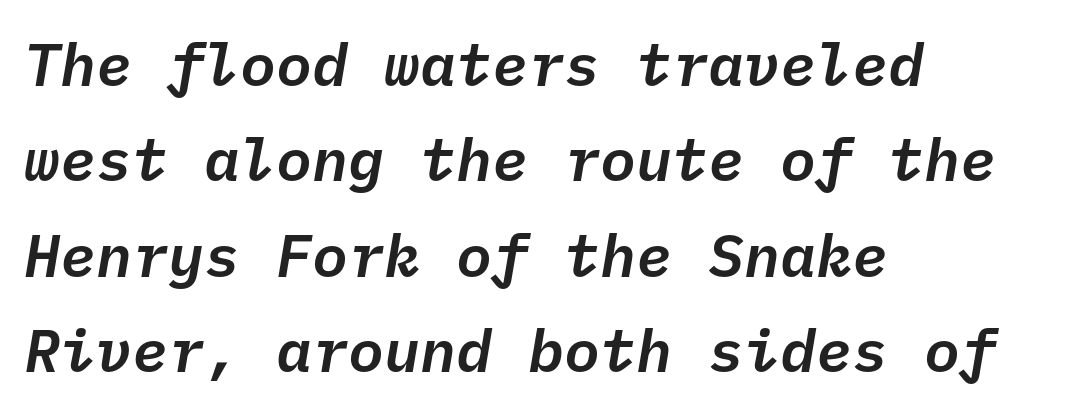
Q: Is the text italic (slanted)? A: Yes, it leans right by about 10 degrees.
Q: Is the text underlined? A: No.
Q: How is the paragraph aligned? A: Left-aligned.
Q: Is the spacing between letters normal or unusually wide? A: Normal.
Q: Is the spacing between lines tight, normal or loose? A: Normal.
Q: Width (condensed, normal, or wide)? A: Normal.
Q: Stroke contrast? A: Low.
Q: x-height? A: Medium.
Q: Monospaced? A: Yes.
